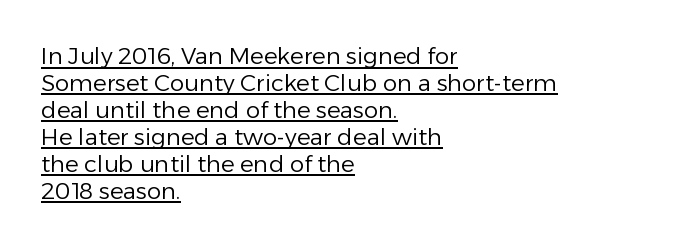
{"italic": "no", "bold": "no", "underline": "yes", "align": "left", "line_spacing_ratio": 1.17, "letter_spacing": "normal", "letter_spacing_em": 0.0, "glyph_px": 23}
